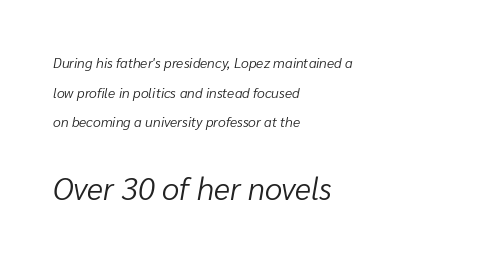
The image shows 31 px light type, italic (leaning right); set left-aligned, loose line spacing (2.11x), normal letter spacing, not underlined; the second (bottom) block is 2.21x larger; low stroke contrast and a medium x-height.
